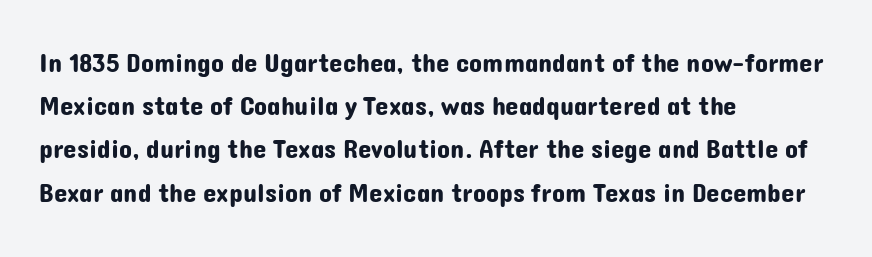
The image shows 27 px text type, upright; set left-aligned, normal line spacing (1.6x), normal letter spacing, not underlined.
